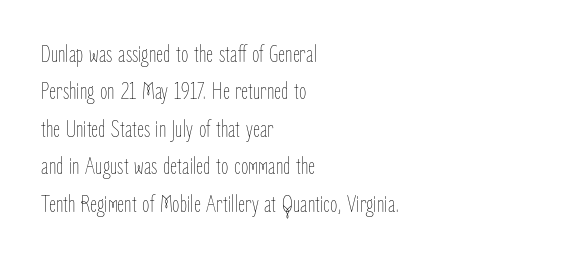
{"italic": "no", "bold": "no", "underline": "no", "align": "left", "line_spacing": "normal", "line_spacing_ratio": 1.56, "letter_spacing": "normal", "letter_spacing_em": 0.0, "glyph_px": 24}
